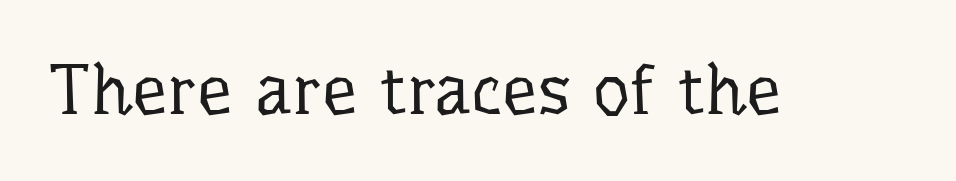
Descender tails drop into unmarked territory. The glyphs in this specimen are seriffed. The letters look calm and open, with moderate or lighter stems. The face used here is proportionally spaced, like ordinary book or web type. Between one letter and the next there's only the usual sliver of space.
